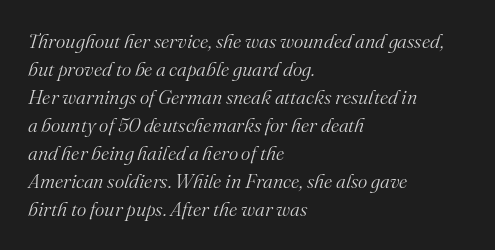
The image shows 20 px text type, italic (leaning right); set left-aligned, normal line spacing (1.4x), normal letter spacing, not underlined.
